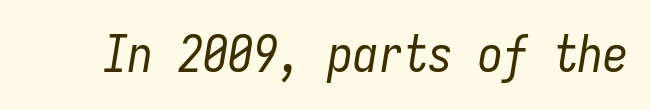
Q: Is the text bold? A: No.
Q: Is the text italic (slanted)? A: Yes, it leans right by about 9 degrees.
Q: Is the text underlined? A: No.
Q: Is the spacing between letters normal or unusually wide? A: Normal.
Q: Width (condensed, normal, or wide)? A: Condensed.
Q: Stroke contrast? A: Low.
Q: x-height? A: Medium.
Q: Monospaced? A: Yes.
